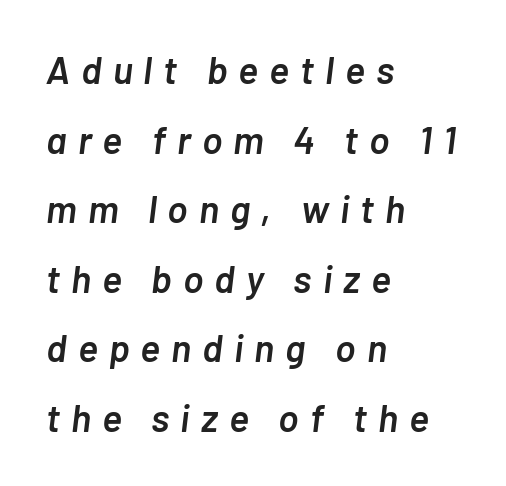
The typesetting leans somewhat heavy: a semibold. These lines are rendered in a variable-pitch font. The compositor pushed each line to the left boundary. If you drew a line through each stem, it would be angled. The rendering inserts visible extra space after every character.
